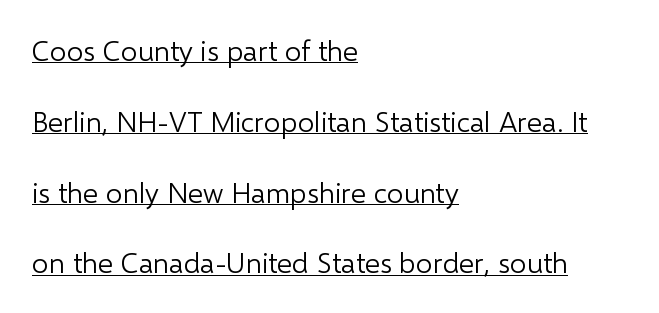
{"serif": "no", "italic": "no", "bold": "no", "weight": "light", "width": "normal", "stroke_contrast": "low", "x_height": "medium", "monospaced": "no", "underline": "yes", "align": "left", "line_spacing": "loose", "line_spacing_ratio": 2.44, "letter_spacing": "normal", "letter_spacing_em": 0.0, "glyph_px": 29}
